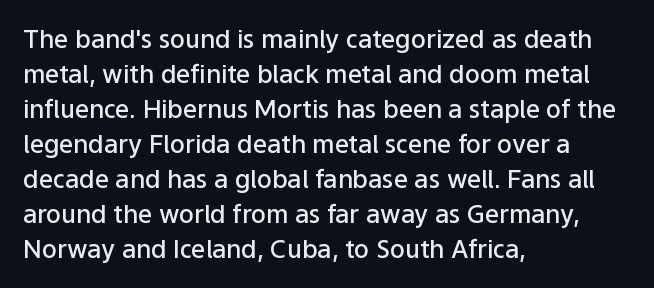
{"italic": "no", "bold": "semi", "underline": "no", "align": "left", "line_spacing": "normal", "line_spacing_ratio": 1.4, "letter_spacing": "normal", "letter_spacing_em": 0.0, "glyph_px": 25}
